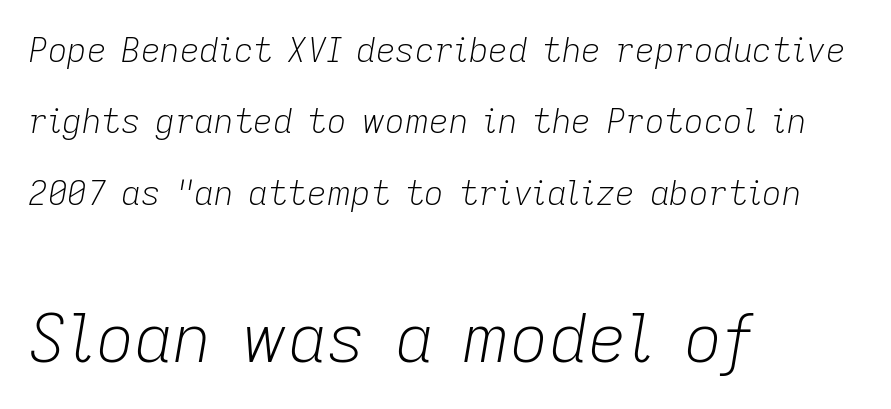
A bare baseline throughout the passage. Each letter keeps its own natural width here, so spacing adapts to shape. Vertical spacing — loose. The second block has been scaled up relative to the first. Compared with ordinary roman type, these characters are visibly tilted. Every row of glyphs begins at an identical x-position on the left.
